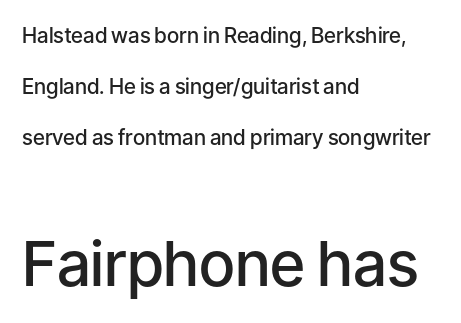
The image shows 62 px semibold sans-serif type, upright; set left-aligned, loose line spacing (2.43x), normal letter spacing, not underlined; the second (bottom) block is 2.95x larger; low stroke contrast and a medium x-height.
